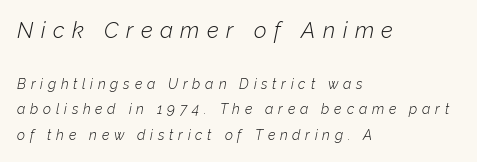
Q: Is the text bold? A: No.
Q: Is the text italic (slanted)? A: Yes, it leans right by about 12 degrees.
Q: Is the text underlined? A: No.
Q: How is the paragraph aligned? A: Left-aligned.
Q: Is the spacing between letters normal or unusually wide? A: Unusually wide.
Q: Which block of text is set in a larger size, the first (top) or the second (bottom)? A: The first (top) one.
